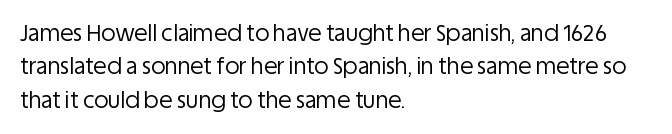
Q: Is the text bold? A: No.
Q: Is the text italic (slanted)? A: No, it is upright.
Q: Is the text underlined? A: No.
Q: How is the paragraph aligned? A: Left-aligned.
Q: Is the spacing between letters normal or unusually wide? A: Normal.
Q: Is the spacing between lines tight, normal or loose? A: Normal.
